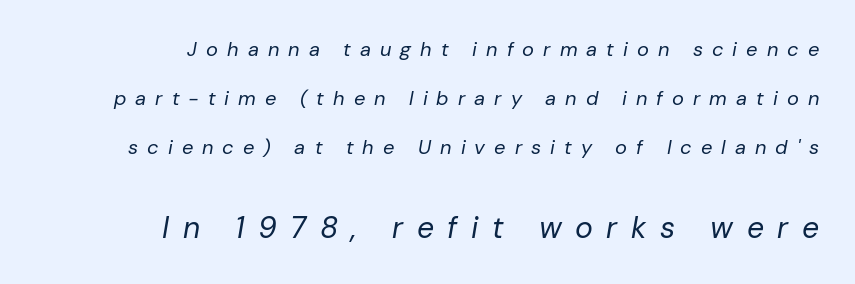
A typesetter would mark this as italic. The space directly below the letters is spotless. Loosely led — the rows are spread out. This sample uses expanded letter spacing, leaving extra air between glyphs. Do the characters align in a grid? No, the font is proportional.
